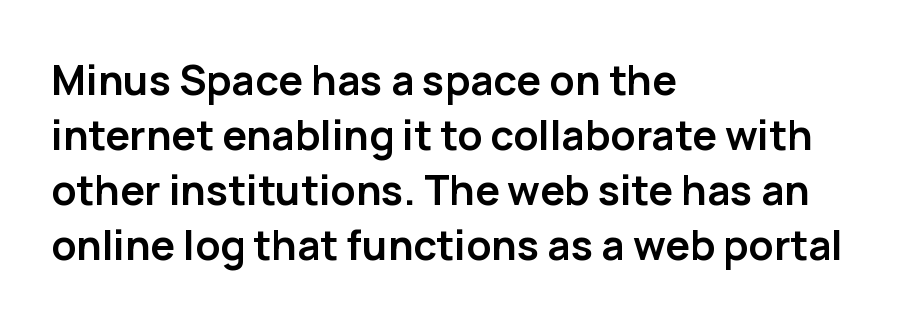
Students, note that the glyphs here touch the page at normal intervals. The passage shown stacks its lines at a standard gap. Pretty heavy lettering here — definitely bold. The glyphs in this specimen are sans serif. Ordinary non-slanted type is in use.
